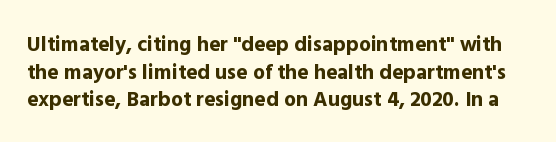
The image shows 21 px bold type, upright; set normal line spacing (1.32x), normal letter spacing, not underlined.
